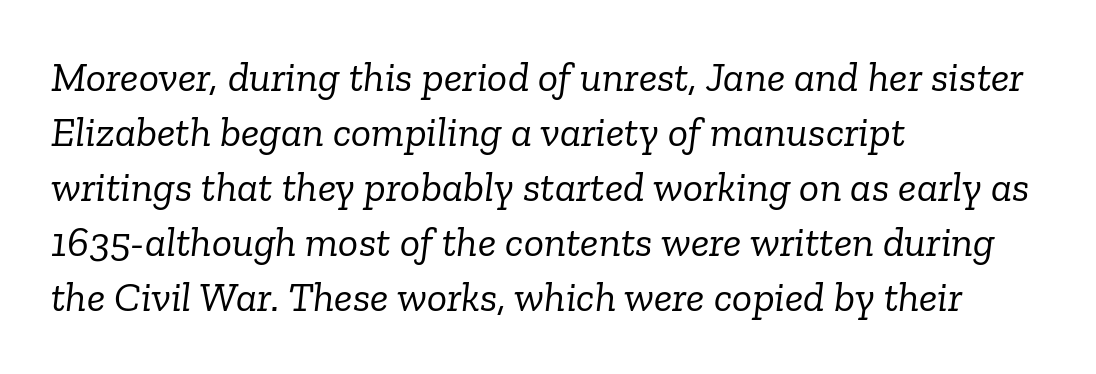
Tall strokes in this sample are angled rather than plumb. The designer left line spacing at the default. Each letter keeps its own natural width here, so spacing adapts to shape. There is no visible air inserted between adjacent glyphs. Lines of text with bare space underneath.
